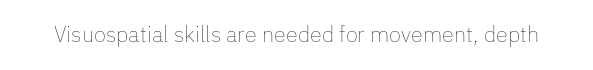
{"italic": "no", "bold": "no", "underline": "no", "letter_spacing": "normal", "letter_spacing_em": 0.0, "glyph_px": 22}
